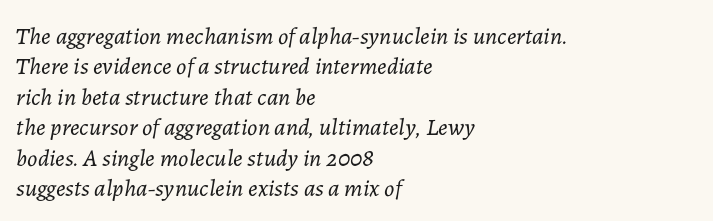
The image shows 24 px text type, italic (leaning right); set left-aligned, normal line spacing (1.27x), normal letter spacing, not underlined.
